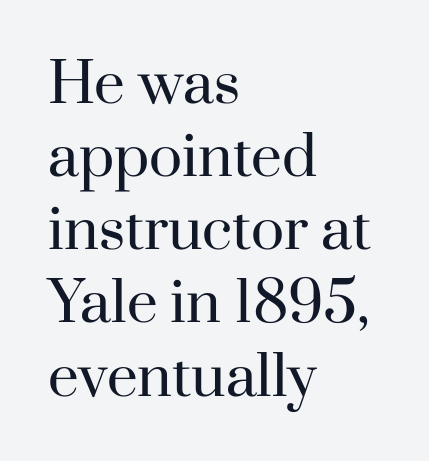
{"serif": "yes", "italic": "no", "bold": "no", "weight": "regular", "width": "normal", "stroke_contrast": "high", "x_height": "small", "monospaced": "no", "underline": "no", "align": "left", "line_spacing": "normal", "line_spacing_ratio": 1.33, "letter_spacing": "normal", "letter_spacing_em": 0.0, "glyph_px": 55}
